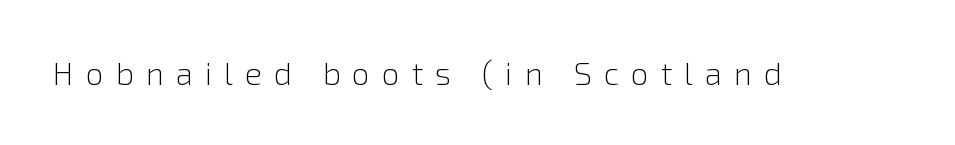
Q: Is the text bold? A: No.
Q: Is the text italic (slanted)? A: No, it is upright.
Q: Is the typeface a serif or a sans-serif typeface? A: Sans-serif.
Q: Is the text underlined? A: No.
Q: Is the spacing between letters normal or unusually wide? A: Unusually wide.
Q: Width (condensed, normal, or wide)? A: Normal.
Q: Stroke contrast? A: Low.
Q: x-height? A: Medium.
Q: Monospaced? A: No.
